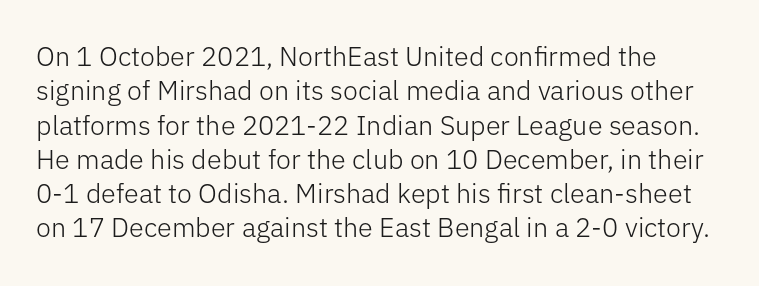
The image shows 27 px text type, upright; set normal line spacing (1.27x), normal letter spacing, not underlined.
